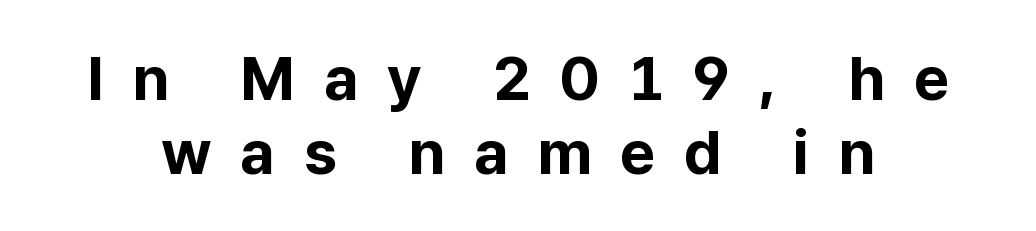
{"serif": "no", "italic": "no", "bold": "yes", "weight": "bold", "width": "normal", "stroke_contrast": "low", "x_height": "medium", "monospaced": "no", "underline": "no", "line_spacing_ratio": 1.2, "letter_spacing": "wide", "letter_spacing_em": 0.46, "glyph_px": 62}
